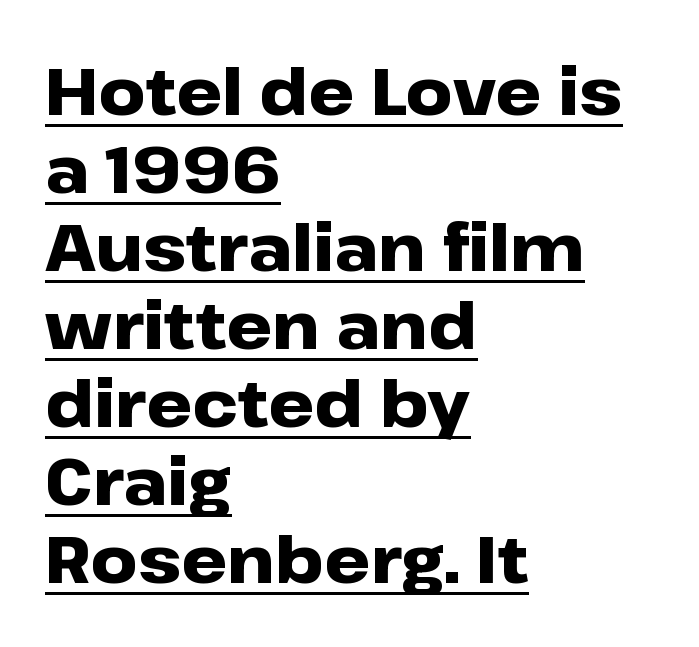
{"serif": "no", "italic": "no", "bold": "yes", "weight": "heavy", "width": "wide", "stroke_contrast": "low", "x_height": "medium", "monospaced": "no", "underline": "yes", "align": "left", "line_spacing_ratio": 1.2, "letter_spacing": "normal", "letter_spacing_em": 0.0, "glyph_px": 65}
